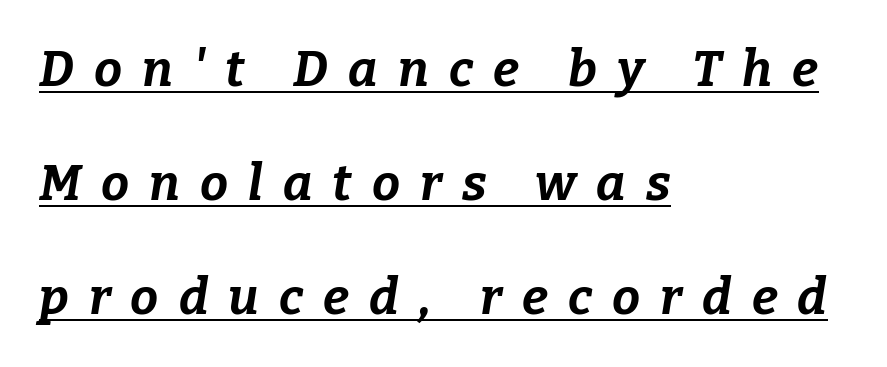
Q: Is the text bold? A: Yes.
Q: Is the text italic (slanted)? A: Yes, it leans right by about 9 degrees.
Q: Is the text underlined? A: Yes.
Q: How is the paragraph aligned? A: Left-aligned.
Q: Is the spacing between letters normal or unusually wide? A: Unusually wide.
Q: Is the spacing between lines tight, normal or loose? A: Loose.
Q: Width (condensed, normal, or wide)? A: Normal.
Q: Stroke contrast? A: Low.
Q: x-height? A: Medium.
Q: Monospaced? A: No.
